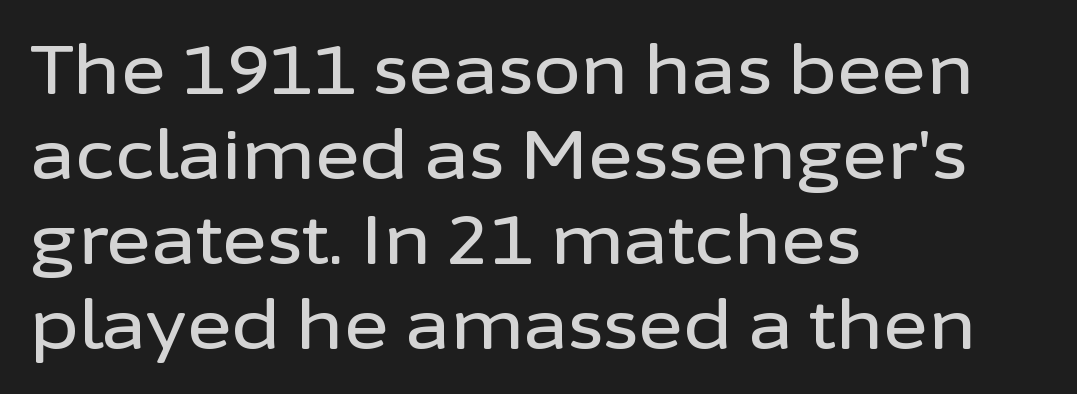
Q: Is the text italic (slanted)? A: No, it is upright.
Q: Is the typeface a serif or a sans-serif typeface? A: Sans-serif.
Q: Is the text underlined? A: No.
Q: How is the paragraph aligned? A: Left-aligned.
Q: Is the spacing between letters normal or unusually wide? A: Normal.
Q: Is the spacing between lines tight, normal or loose? A: Normal.
Q: Width (condensed, normal, or wide)? A: Normal.
Q: Stroke contrast? A: Low.
Q: x-height? A: Medium.
Q: Monospaced? A: No.
